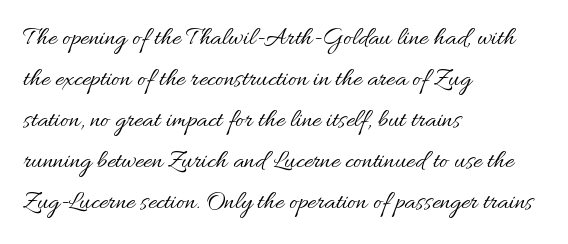
The image shows 26 px text type; set left-aligned, normal line spacing (1.58x), normal letter spacing, not underlined.
